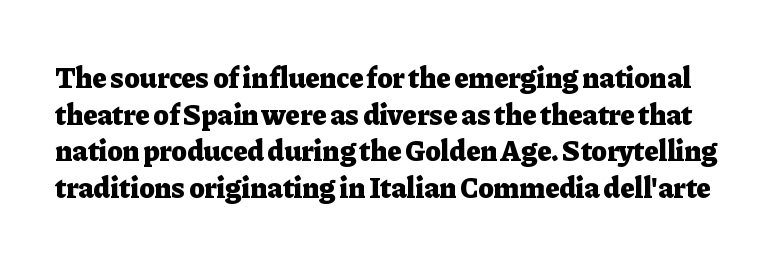
I'd call this a serif setting — the letters wear small feet. Looks like regular typesetting: each glyph gets only the width it needs. Observe the ordinary spacing: letters are neighbours, not strangers. Unmarked baselines from the first word to the last.
